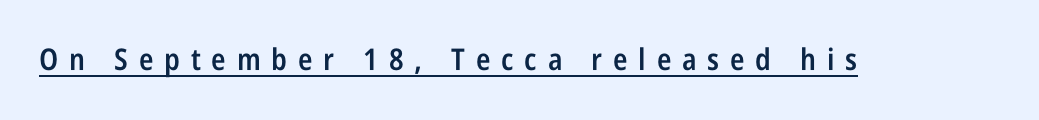
Q: Is the text bold? A: Semi-bold.
Q: Is the text italic (slanted)? A: No, it is upright.
Q: Is the typeface a serif or a sans-serif typeface? A: Sans-serif.
Q: Is the text underlined? A: Yes.
Q: Is the spacing between letters normal or unusually wide? A: Unusually wide.
Q: Width (condensed, normal, or wide)? A: Condensed.
Q: Stroke contrast? A: Low.
Q: x-height? A: Large.
Q: Monospaced? A: No.
